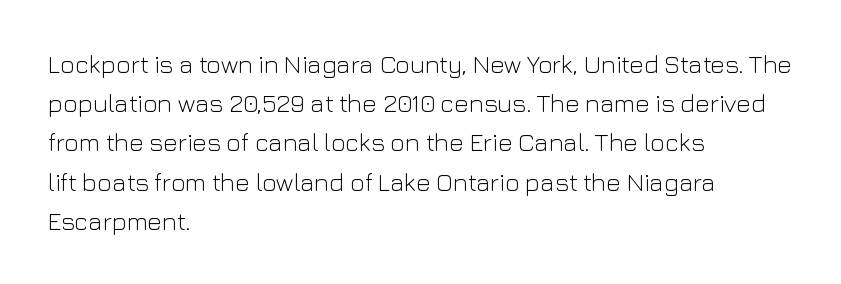
{"italic": "no", "bold": "no", "underline": "no", "align": "left", "line_spacing": "normal", "line_spacing_ratio": 1.57, "letter_spacing": "normal", "letter_spacing_em": 0.0, "glyph_px": 25}
